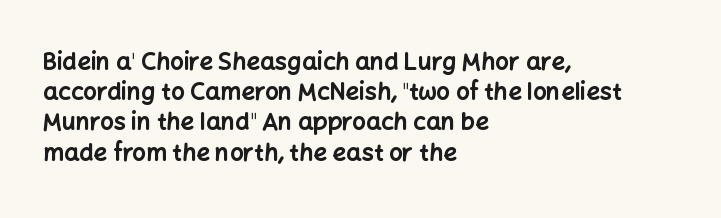
{"italic": "no", "bold": "yes", "underline": "no", "align": "left", "line_spacing": "normal", "line_spacing_ratio": 1.26, "letter_spacing": "normal", "letter_spacing_em": 0.0, "glyph_px": 24}
